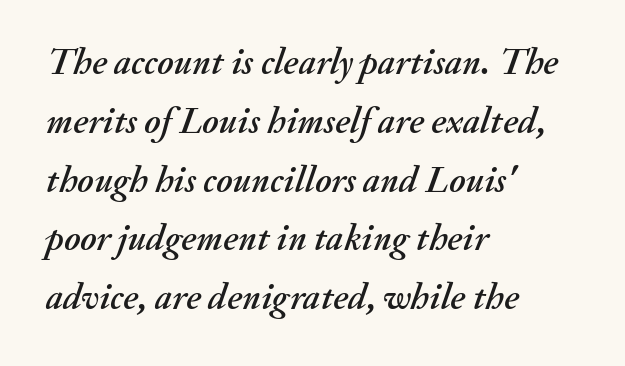
The image shows 37 px text type, italic (leaning right); set left-aligned, normal line spacing (1.59x), normal letter spacing, not underlined; medium stroke contrast and a small x-height.
